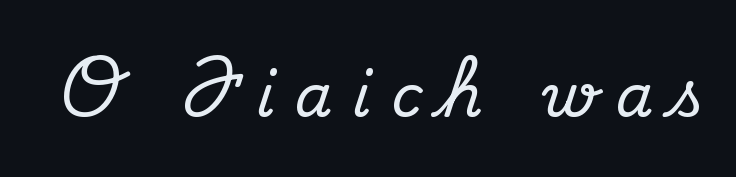
The image shows 60 px serif type; set unusually wide letter spacing (+0.34 em), not underlined; medium stroke contrast and a small x-height.
